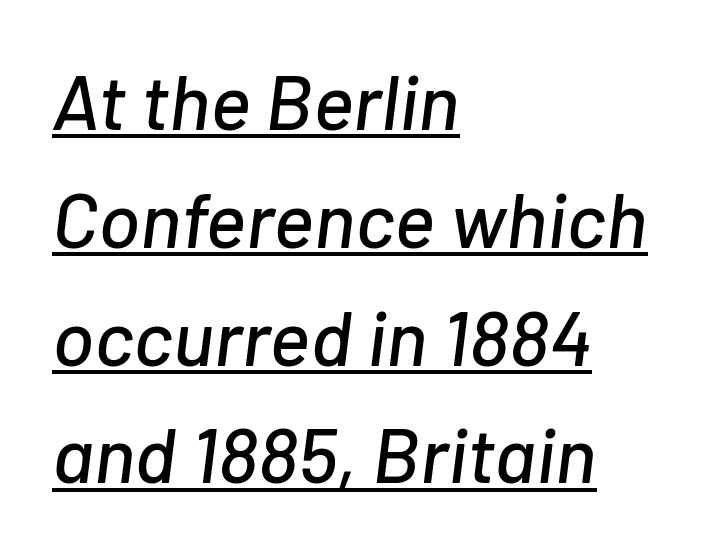
The image shows 78 px text type, italic (leaning right); set left-aligned, normal line spacing (1.51x), normal letter spacing, underlined; low stroke contrast and a medium x-height.
